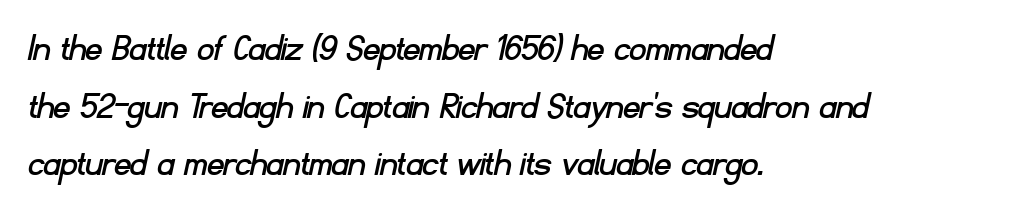
Q: Is the typeface a serif or a sans-serif typeface? A: Sans-serif.
Q: Is the text underlined? A: No.
Q: How is the paragraph aligned? A: Left-aligned.
Q: Is the spacing between letters normal or unusually wide? A: Normal.
Q: Is the spacing between lines tight, normal or loose? A: Normal.
Q: Width (condensed, normal, or wide)? A: Normal.
Q: Stroke contrast? A: Low.
Q: x-height? A: Small.
Q: Monospaced? A: No.
